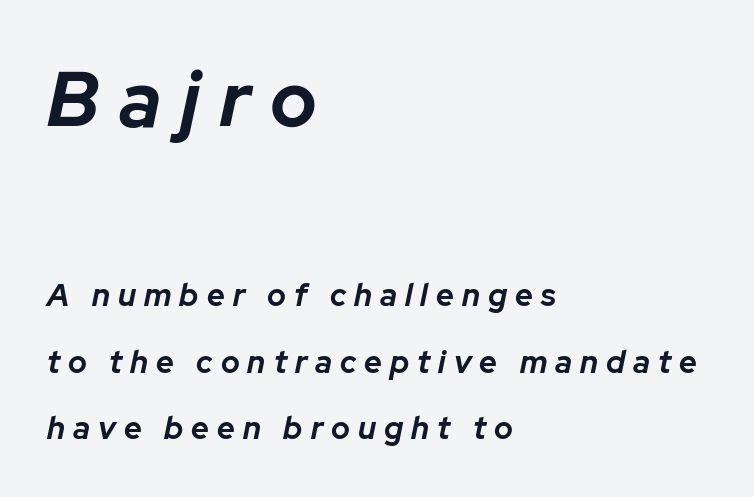
Tracking here is generous; glyphs stand well apart from one another. This is oblique type, the kind used for emphasis or titles. The rendering shrinks the type as you move from the upper chunk to the lower. The characters look thick and weighty, a clear bold. Leading is clearly above the norm, producing a sparse column.
